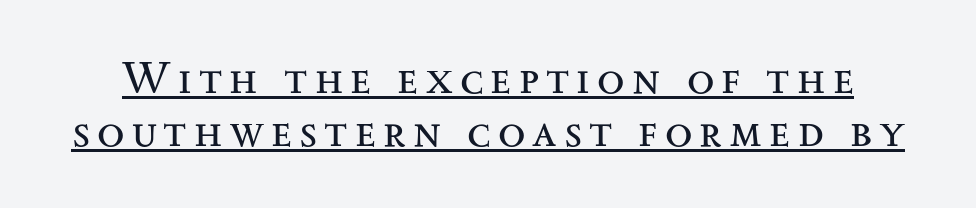
Vertical strokes here are truly vertical. This is underlined copy, the kind a proofreader might mark for attention. Nothing heavy about these letters — not bold at all. Unlike a clean sans, this face finishes its strokes with serifs.
